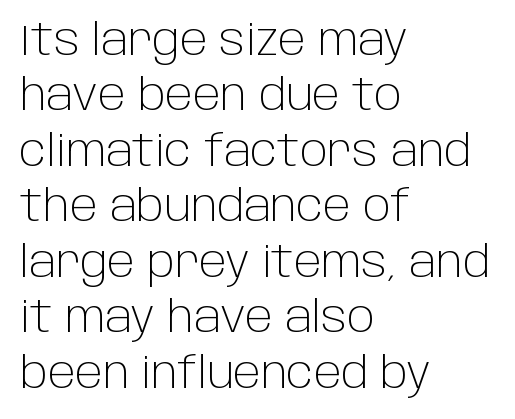
Q: Is the text bold? A: No.
Q: Is the text italic (slanted)? A: No, it is upright.
Q: Is the typeface a serif or a sans-serif typeface? A: Sans-serif.
Q: Is the text underlined? A: No.
Q: How is the paragraph aligned? A: Left-aligned.
Q: Is the spacing between letters normal or unusually wide? A: Normal.
Q: Is the spacing between lines tight, normal or loose? A: Normal.
Q: Width (condensed, normal, or wide)? A: Normal.
Q: Stroke contrast? A: Low.
Q: x-height? A: Large.
Q: Monospaced? A: No.
